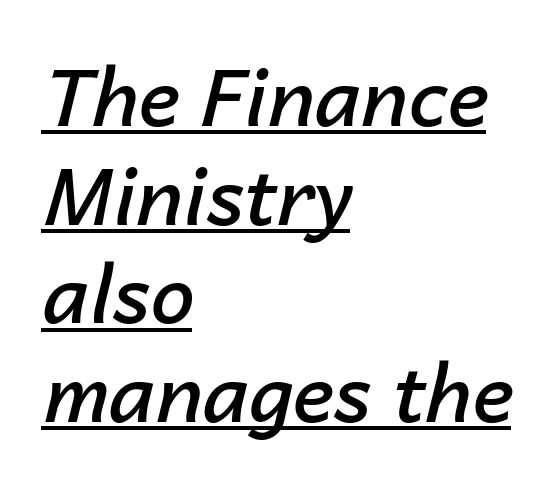
{"italic": "yes", "lean": "right", "slant_degrees": 14, "bold": "semi", "weight": "semibold", "width": "normal", "stroke_contrast": "low", "x_height": "medium", "monospaced": "no", "underline": "yes", "align": "left", "line_spacing": "normal", "line_spacing_ratio": 1.25, "letter_spacing": "normal", "letter_spacing_em": 0.0, "glyph_px": 79}
